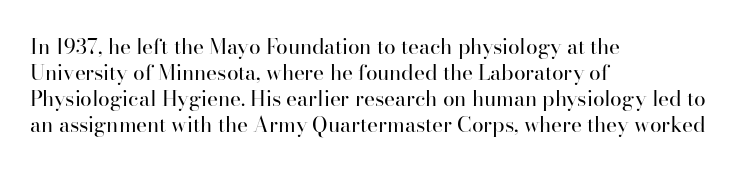
{"italic": "no", "bold": "no", "underline": "no", "align": "left", "line_spacing_ratio": 1.24, "letter_spacing": "normal", "letter_spacing_em": 0.0, "glyph_px": 21}
